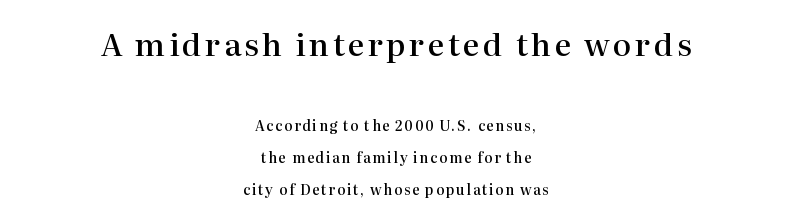
{"serif": "yes", "italic": "no", "bold": "semi", "weight": "semibold", "width": "normal", "stroke_contrast": "high", "x_height": "medium", "monospaced": "no", "underline": "no", "align": "center", "line_spacing": "loose", "line_spacing_ratio": 2.27, "larger_block": "first", "size_ratio": 2.21, "glyph_px": 31}
